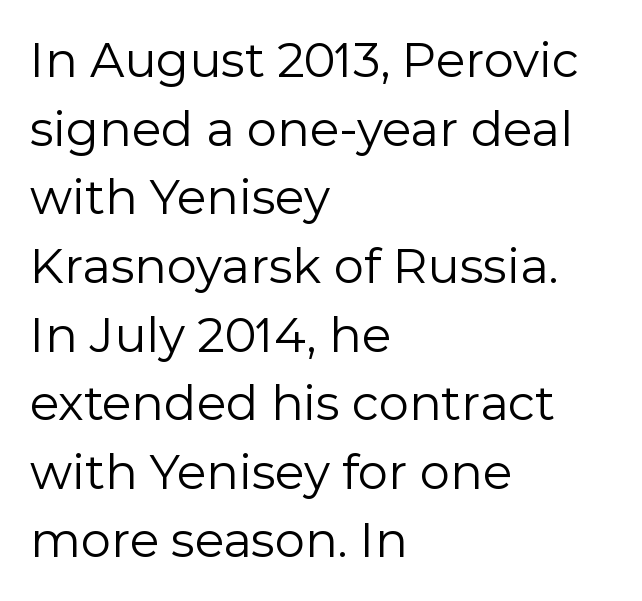
Q: Is the text bold? A: No.
Q: Is the text italic (slanted)? A: No, it is upright.
Q: Is the typeface a serif or a sans-serif typeface? A: Sans-serif.
Q: Is the text underlined? A: No.
Q: How is the paragraph aligned? A: Left-aligned.
Q: Is the spacing between letters normal or unusually wide? A: Normal.
Q: Is the spacing between lines tight, normal or loose? A: Normal.
Q: Width (condensed, normal, or wide)? A: Normal.
Q: x-height? A: Medium.
Q: Monospaced? A: No.
